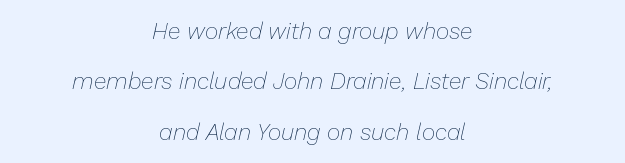
{"italic": "yes", "lean": "right", "slant_degrees": 13, "bold": "no", "underline": "no", "align": "center", "line_spacing": "loose", "line_spacing_ratio": 2.19, "letter_spacing": "normal", "letter_spacing_em": 0.0, "glyph_px": 23}
